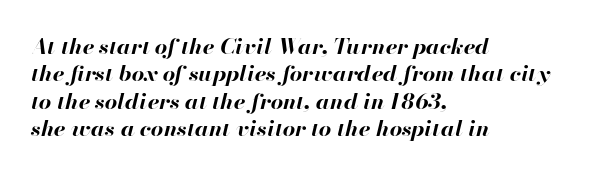
The image shows 22 px bold type, italic (leaning right); set left-aligned, line spacing 1.24x, normal letter spacing, not underlined.
